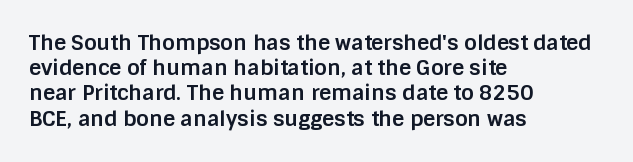
The image shows 21 px bold type, upright; set left-aligned, line spacing 1.2x, normal letter spacing, not underlined.
